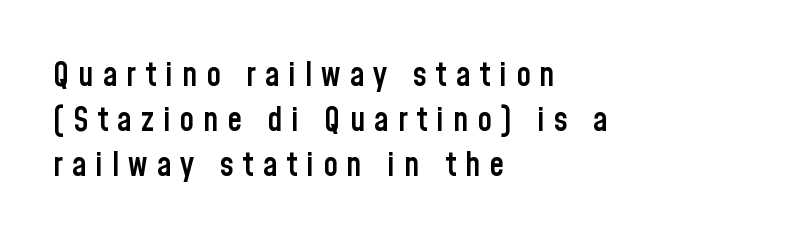
The image shows 33 px semibold, condensed sans-serif type, upright; set left-aligned, normal line spacing (1.37x), unusually wide letter spacing (+0.27 em), not underlined; low stroke contrast and a medium x-height.
